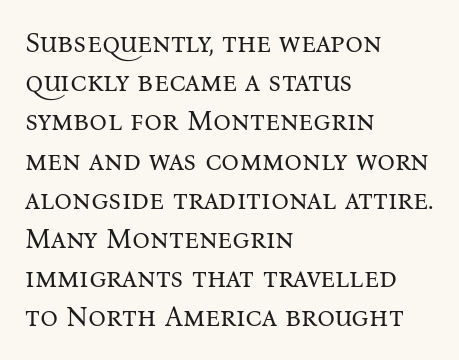
The image shows 28 px regular-weight serif type, upright; set left-aligned, normal line spacing (1.4x), normal letter spacing, not underlined; medium stroke contrast and a medium x-height.
